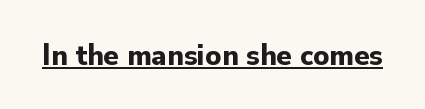
The image shows 31 px bold sans-serif type, upright; set normal letter spacing, underlined; low stroke contrast and a small x-height.
